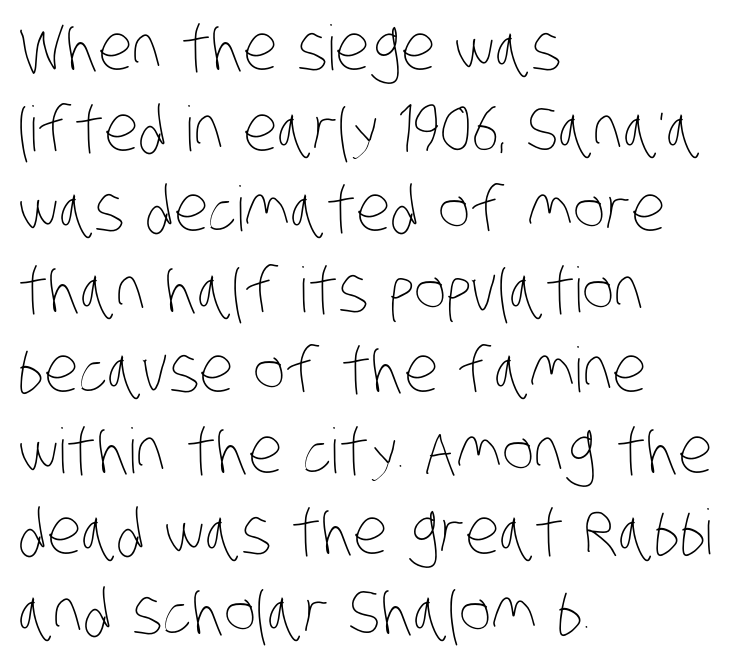
Q: Is the text bold? A: No.
Q: Is the text underlined? A: No.
Q: How is the paragraph aligned? A: Left-aligned.
Q: Is the spacing between letters normal or unusually wide? A: Normal.
Q: Is the spacing between lines tight, normal or loose? A: Normal.
Q: Width (condensed, normal, or wide)? A: Condensed.
Q: Stroke contrast? A: Low.
Q: x-height? A: Large.
Q: Monospaced? A: No.
